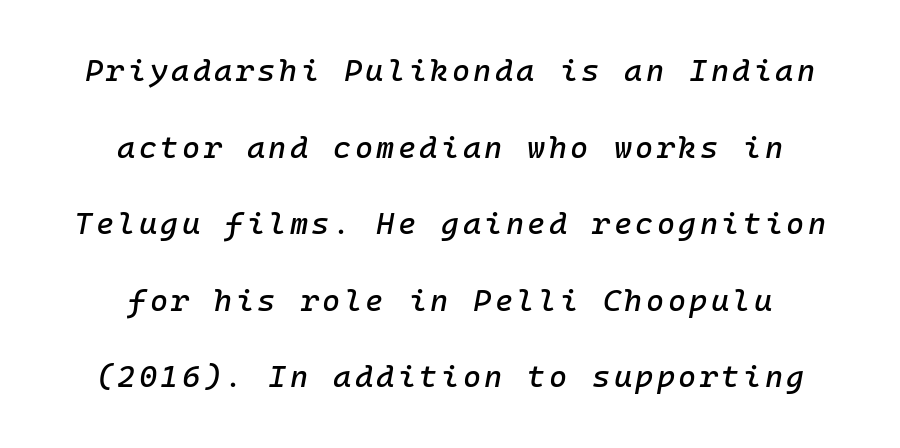
Q: Is the text italic (slanted)? A: Yes, it leans right by about 10 degrees.
Q: Is the text underlined? A: No.
Q: How is the paragraph aligned? A: Centered.
Q: Is the spacing between lines tight, normal or loose? A: Loose.
Q: Width (condensed, normal, or wide)? A: Normal.
Q: Stroke contrast? A: Low.
Q: x-height? A: Medium.
Q: Monospaced? A: Yes.
